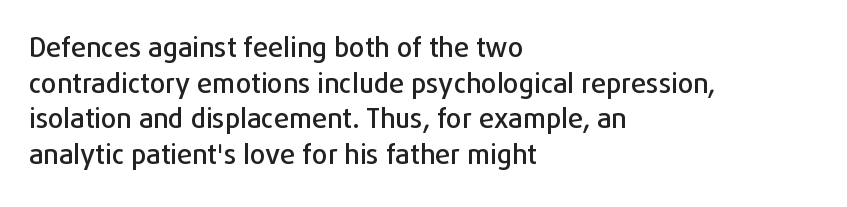
The image shows 27 px text type, upright; set left-aligned, normal line spacing (1.32x), normal letter spacing, not underlined.
